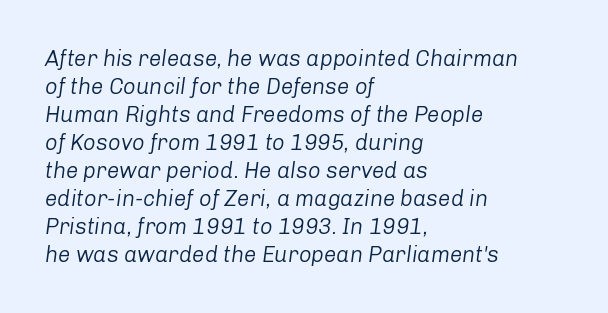
Quick note: italic. Letters have the restrained weight of plain body copy at most. The zone under the glyphs is completely vacant. How are the letters spaced? Ordinarily, with no added tracking.
